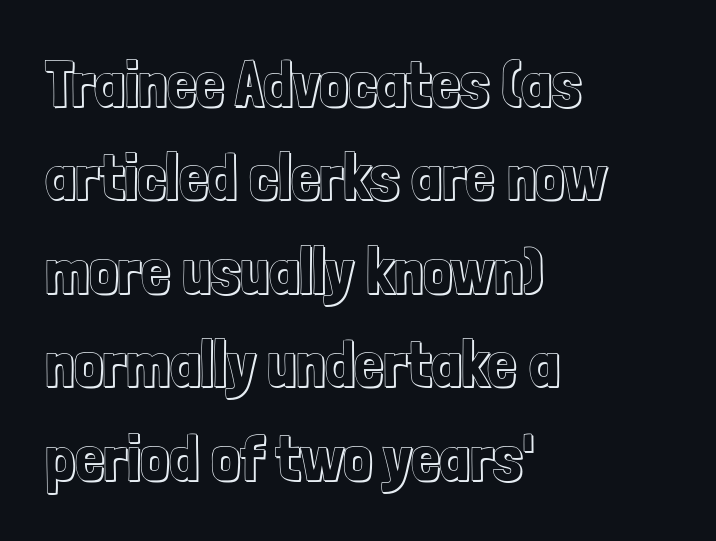
Q: Is the text italic (slanted)? A: No, it is upright.
Q: Is the text underlined? A: No.
Q: How is the paragraph aligned? A: Left-aligned.
Q: Is the spacing between letters normal or unusually wide? A: Normal.
Q: Is the spacing between lines tight, normal or loose? A: Normal.
Q: Width (condensed, normal, or wide)? A: Condensed.
Q: x-height? A: Medium.
Q: Monospaced? A: No.
